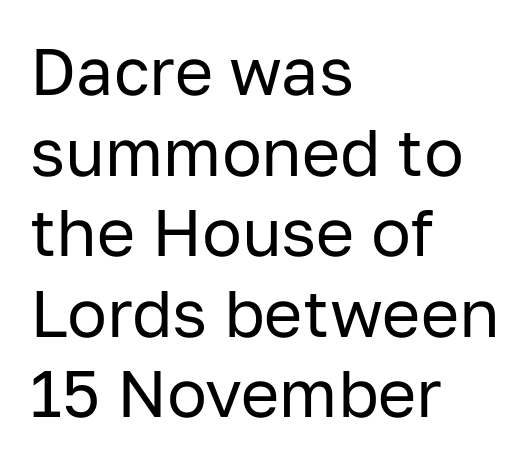
The image shows 66 px regular-weight sans-serif type, upright; set left-aligned, line spacing 1.22x, normal letter spacing, not underlined; low stroke contrast and a medium x-height.
